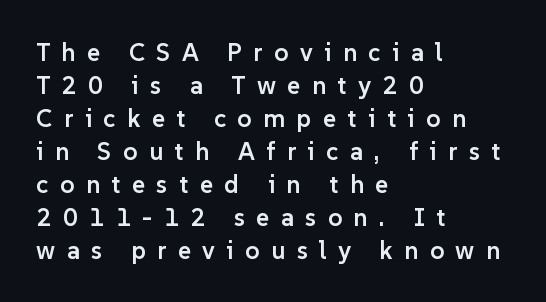
The setting favours the left margin, as ordinary paragraphs usually do. Posture: upright roman. The strokes are fattened partway — semibold, not bold. Vertical spacing — default.
